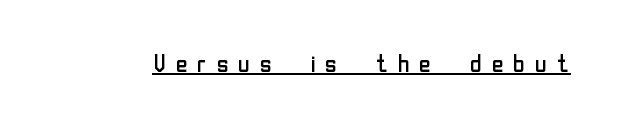
Quick note: underline on. Compared with typical body copy, the letter spacing here is much looser. Characters remain perfectly vertical along every line. The strokes are not fattened; the text isn't bold.
